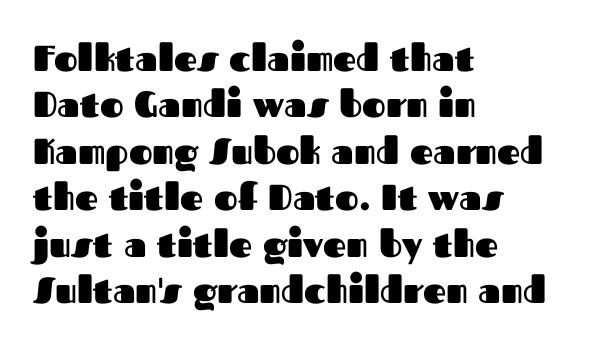
Q: Is the text bold? A: Yes.
Q: Is the text italic (slanted)? A: No, it is upright.
Q: Is the typeface a serif or a sans-serif typeface? A: Sans-serif.
Q: Is the text underlined? A: No.
Q: How is the paragraph aligned? A: Left-aligned.
Q: Is the spacing between letters normal or unusually wide? A: Normal.
Q: Is the spacing between lines tight, normal or loose? A: Normal.
Q: Width (condensed, normal, or wide)? A: Normal.
Q: Stroke contrast? A: Medium.
Q: x-height? A: Medium.
Q: Monospaced? A: No.
